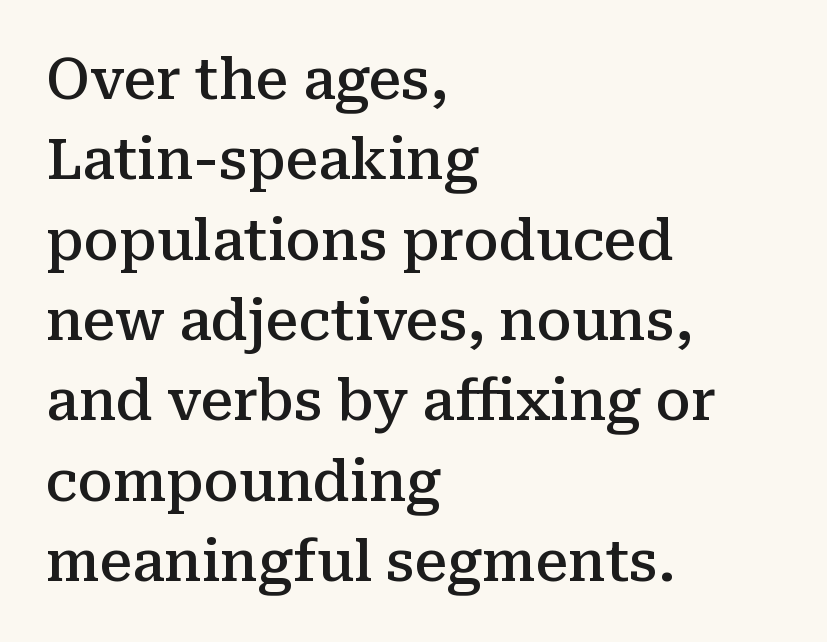
The image shows 57 px semibold serif type, upright; set left-aligned, normal line spacing (1.41x), normal letter spacing, not underlined; medium stroke contrast and a medium x-height.
